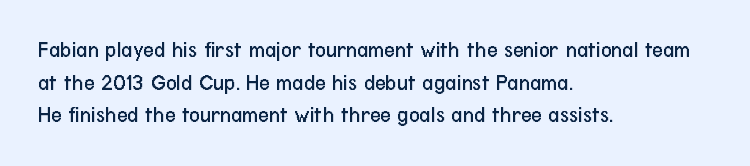
{"italic": "no", "bold": "no", "underline": "no", "align": "left", "line_spacing": "normal", "line_spacing_ratio": 1.42, "letter_spacing": "normal", "letter_spacing_em": 0.0, "glyph_px": 23}
